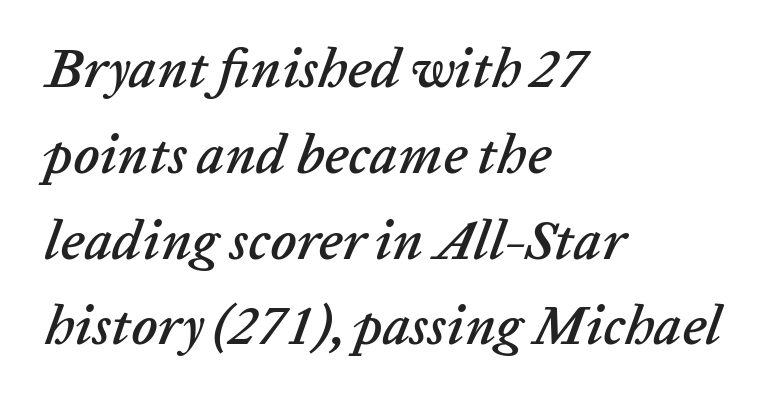
The image shows 55 px text type, italic (leaning right); set left-aligned, normal line spacing (1.56x), normal letter spacing, not underlined; low stroke contrast and a medium x-height.
